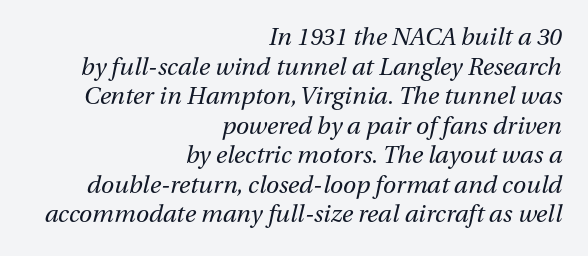
{"italic": "yes", "lean": "right", "slant_degrees": 13, "bold": "no", "underline": "no", "align": "right", "line_spacing_ratio": 1.23, "letter_spacing": "normal", "letter_spacing_em": 0.0, "glyph_px": 24}
